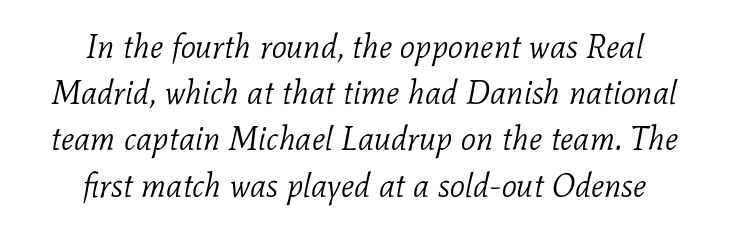
Compared with typical body copy, the letter spacing here is the same. Serif or sans? Serif — the stroke terminals have little feet. The paragraph has two soft edges and a firm central axis. Descenders hang freely into open space. Spacing verdict: proportional, widths tailored to each character. An italicized treatment has been applied to the whole sample.
